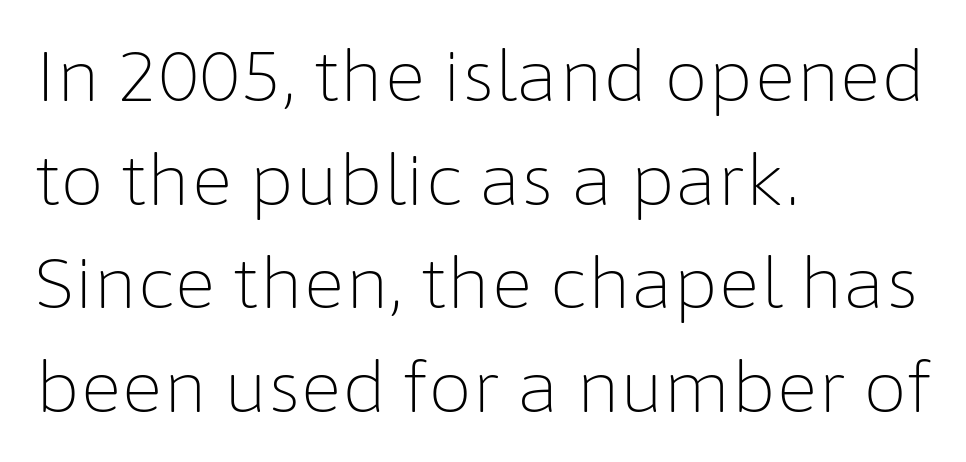
The image shows 70 px light sans-serif type, upright; set left-aligned, normal line spacing (1.48x), normal letter spacing, not underlined; low stroke contrast and a medium x-height.
